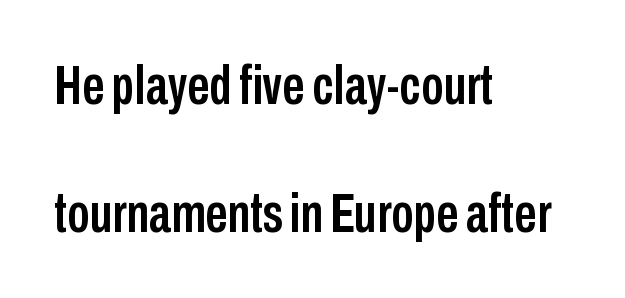
Q: Is the text italic (slanted)? A: No, it is upright.
Q: Is the typeface a serif or a sans-serif typeface? A: Sans-serif.
Q: Is the text underlined? A: No.
Q: How is the paragraph aligned? A: Left-aligned.
Q: Is the spacing between letters normal or unusually wide? A: Normal.
Q: Is the spacing between lines tight, normal or loose? A: Loose.
Q: Width (condensed, normal, or wide)? A: Condensed.
Q: Stroke contrast? A: Low.
Q: x-height? A: Medium.
Q: Monospaced? A: No.
